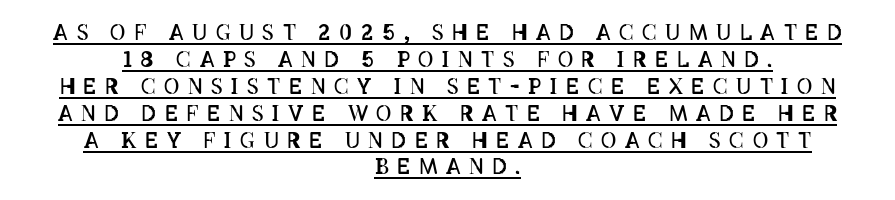
Q: Is the text bold? A: No.
Q: Is the text italic (slanted)? A: No, it is upright.
Q: Is the text underlined? A: Yes.
Q: How is the paragraph aligned? A: Centered.
Q: Is the spacing between letters normal or unusually wide? A: Unusually wide.
Q: Is the spacing between lines tight, normal or loose? A: Normal.
